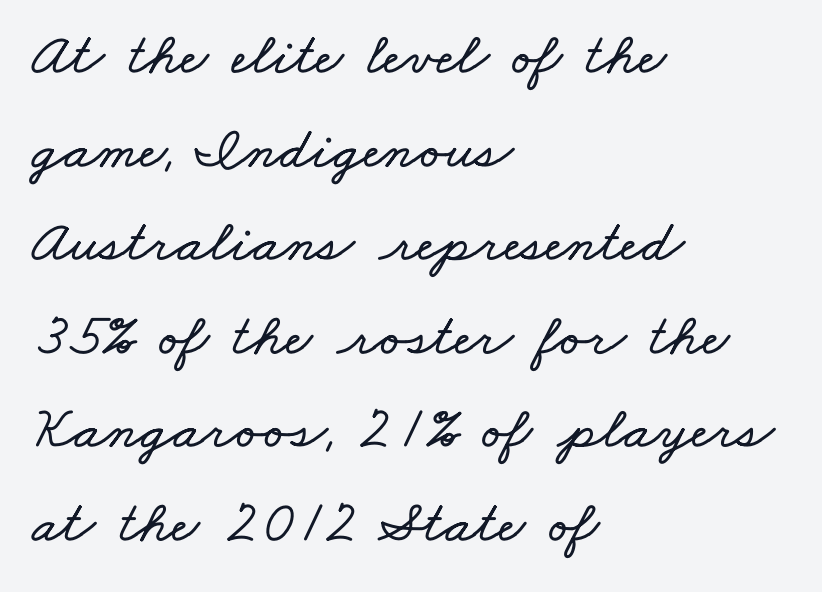
No extra tracking has been applied to these lines. Underline: absent. Note the varied advance widths — an 'i' is clearly narrower than an 'm'. Typeset ragged right — the left edge is the straight one. If you measured baseline to baseline, you'd find a middling distance.
